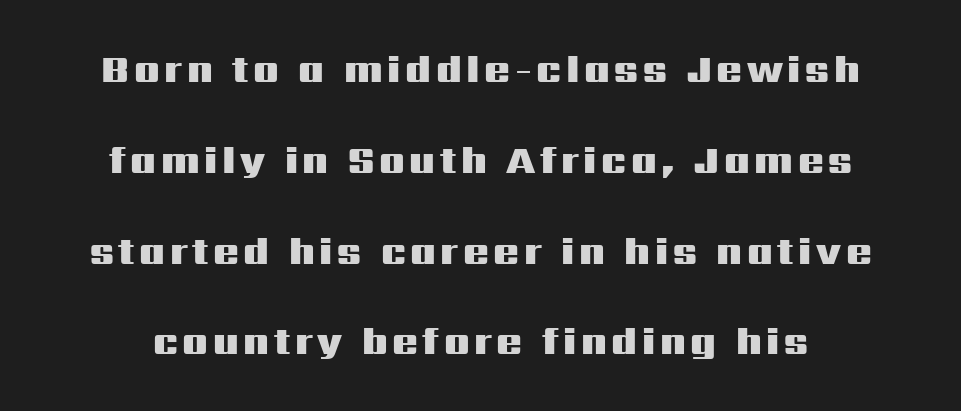
Loosely led — the rows are spread out. Plenty of ink on the page — the face is bold. The area under the type is left untouched. Visually the block forms a symmetrical silhouette, jagged on both flanks. The characters display no serif detailing; their extremities are plain. These lines are rendered in a variable-pitch font.
